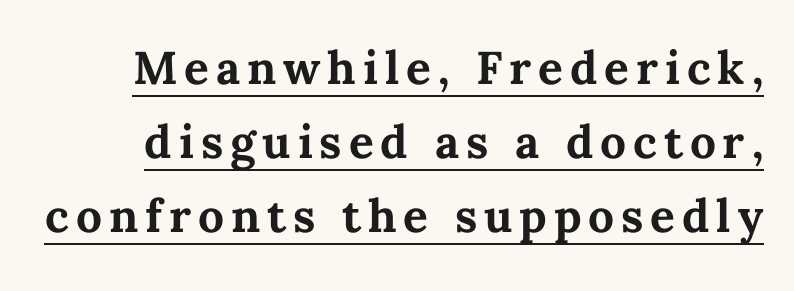
Q: Is the text bold? A: Yes.
Q: Is the text italic (slanted)? A: No, it is upright.
Q: Is the text underlined? A: Yes.
Q: Is the spacing between lines tight, normal or loose? A: Normal.
Q: Width (condensed, normal, or wide)? A: Normal.
Q: Stroke contrast? A: Medium.
Q: x-height? A: Medium.
Q: Monospaced? A: No.
